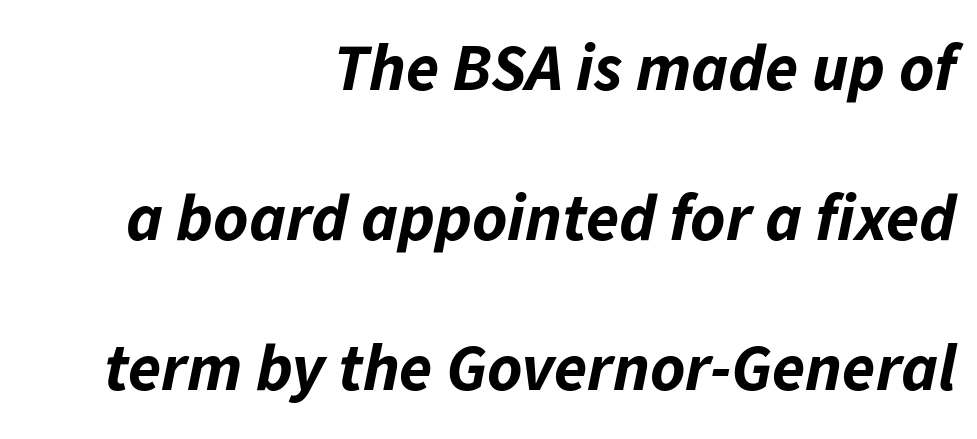
Q: Is the text bold? A: Yes.
Q: Is the text italic (slanted)? A: Yes, it leans right by about 11 degrees.
Q: Is the text underlined? A: No.
Q: How is the paragraph aligned? A: Right-aligned.
Q: Is the spacing between letters normal or unusually wide? A: Normal.
Q: Is the spacing between lines tight, normal or loose? A: Loose.
Q: Width (condensed, normal, or wide)? A: Normal.
Q: Stroke contrast? A: Low.
Q: x-height? A: Medium.
Q: Monospaced? A: No.
